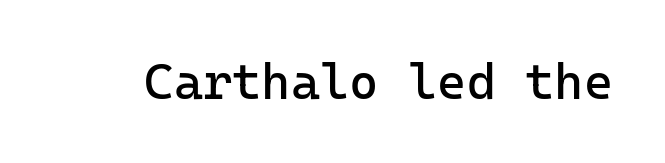
Q: Is the text bold? A: No.
Q: Is the text italic (slanted)? A: No, it is upright.
Q: Is the typeface a serif or a sans-serif typeface? A: Sans-serif.
Q: Is the text underlined? A: No.
Q: Is the spacing between letters normal or unusually wide? A: Normal.
Q: Width (condensed, normal, or wide)? A: Normal.
Q: Stroke contrast? A: Low.
Q: x-height? A: Medium.
Q: Monospaced? A: Yes.
